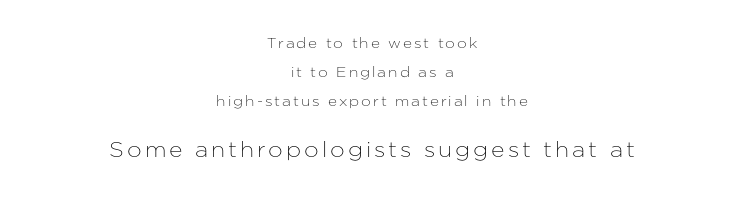
{"italic": "no", "underline": "no", "align": "center", "line_spacing": "loose", "line_spacing_ratio": 2.06, "larger_block": "second", "size_ratio": 1.5, "glyph_px": 21}
